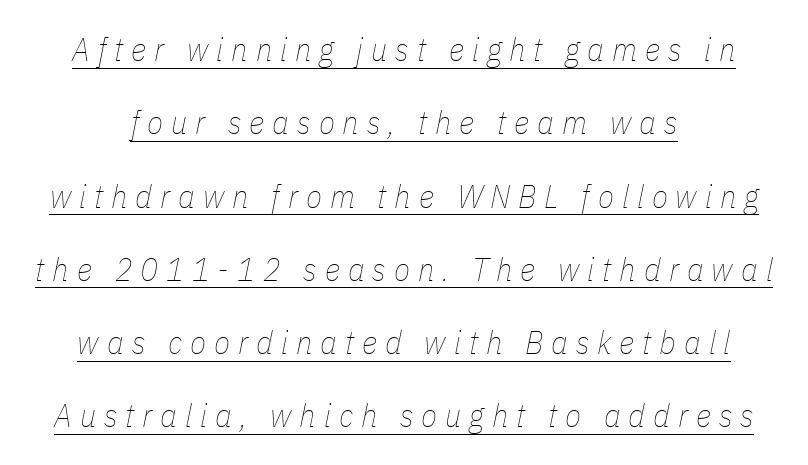
Notice how the stems are inclined rather than vertical — that's the hallmark of italics. Each letter keeps its own natural width here, so spacing adapts to shape. The letters look calm and open, with moderate or lighter stems. Vertical spacing — loose.
